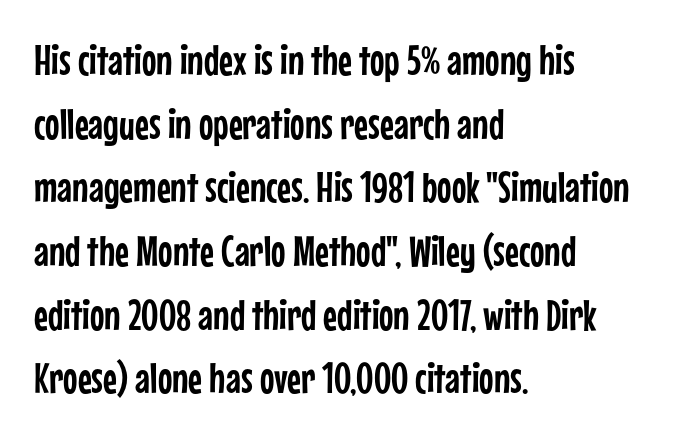
The image shows 43 px condensed sans-serif type, upright; set left-aligned, normal line spacing (1.48x), normal letter spacing, not underlined; low stroke contrast and a medium x-height.
